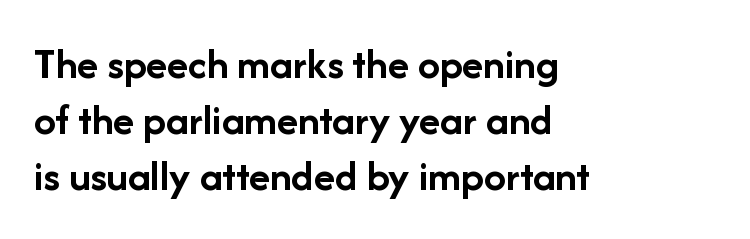
Q: Is the text bold? A: Yes.
Q: Is the text italic (slanted)? A: No, it is upright.
Q: Is the typeface a serif or a sans-serif typeface? A: Sans-serif.
Q: Is the text underlined? A: No.
Q: How is the paragraph aligned? A: Left-aligned.
Q: Is the spacing between letters normal or unusually wide? A: Normal.
Q: Is the spacing between lines tight, normal or loose? A: Normal.
Q: Width (condensed, normal, or wide)? A: Normal.
Q: Stroke contrast? A: Low.
Q: x-height? A: Medium.
Q: Monospaced? A: No.
